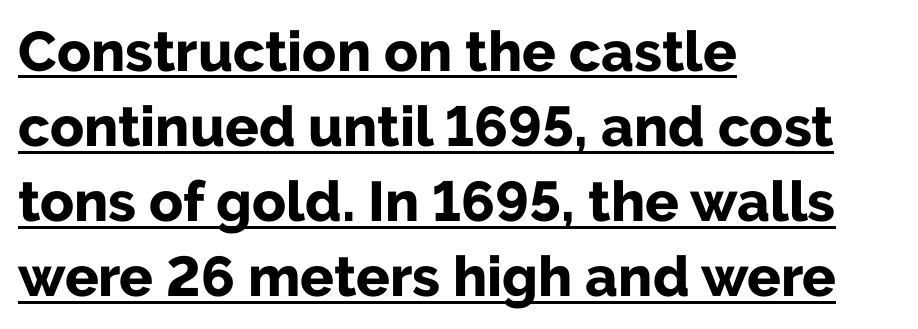
This rendering employs a face without finishing strokes, i.e., a sans-serif. The face used here appears with an underline applied. Designer's note — italics off, roman on. The face used here is rendered with its standard letterfit. Varying glyph widths throughout — classic text-font behaviour. Is the block centered? No — it sits flush against the left margin.
